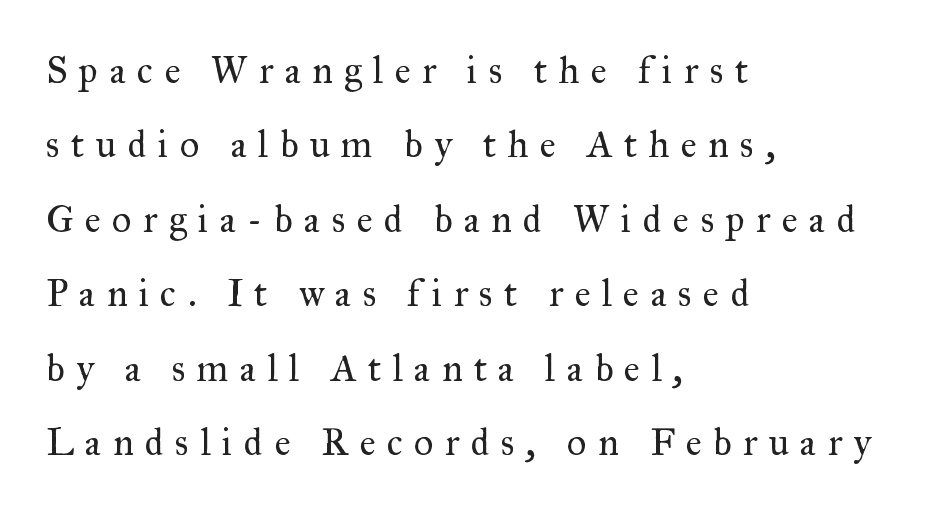
{"serif": "yes", "italic": "no", "bold": "no", "weight": "regular", "width": "normal", "stroke_contrast": "medium", "x_height": "small", "monospaced": "no", "underline": "no", "align": "left", "line_spacing": "loose", "line_spacing_ratio": 1.96, "letter_spacing": "wide", "letter_spacing_em": 0.3, "glyph_px": 38}
